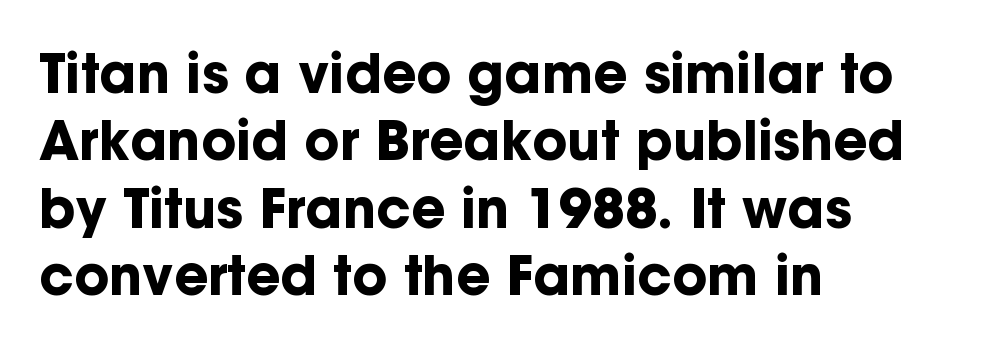
{"serif": "no", "italic": "no", "bold": "yes", "weight": "bold", "width": "normal", "stroke_contrast": "low", "x_height": "medium", "monospaced": "no", "underline": "no", "align": "left", "line_spacing": "normal", "line_spacing_ratio": 1.27, "letter_spacing": "normal", "letter_spacing_em": 0.0, "glyph_px": 53}
